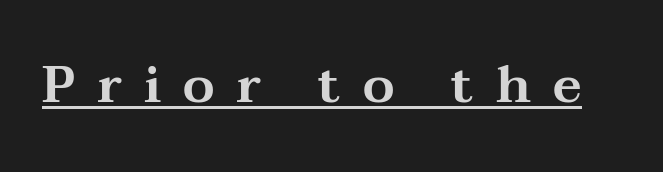
{"serif": "yes", "italic": "no", "width": "wide", "stroke_contrast": "medium", "x_height": "medium", "monospaced": "no", "underline": "yes", "letter_spacing": "wide", "letter_spacing_em": 0.43, "glyph_px": 51}
